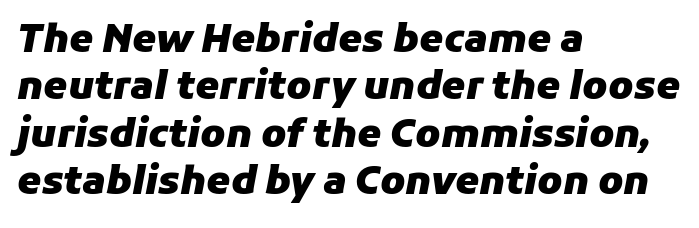
What's the leading like? Ordinary, nothing unusual. Here the designer chose a conventional face with non-uniform glyph widths. Each glyph is drawn with heavy, bold strokes. Alignment: flush left.
